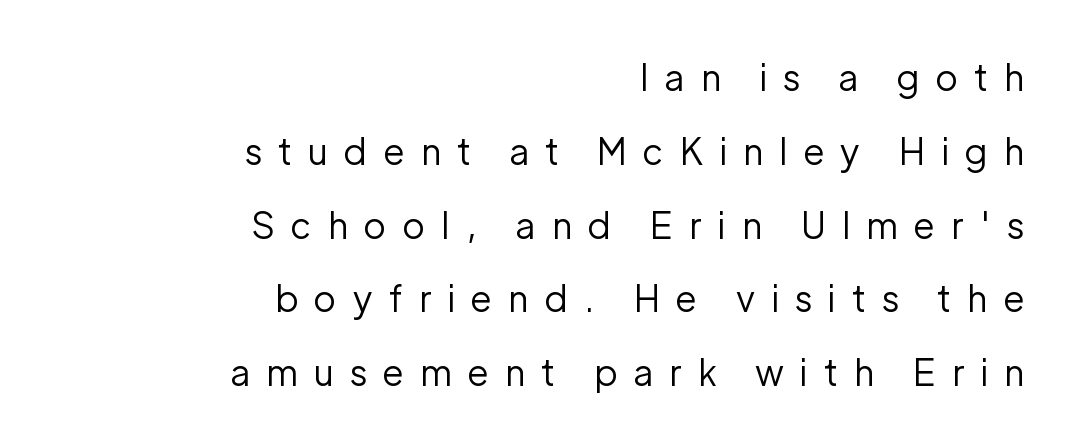
{"serif": "no", "italic": "no", "bold": "no", "weight": "regular", "width": "normal", "stroke_contrast": "low", "x_height": "medium", "monospaced": "no", "underline": "no", "align": "right", "line_spacing": "loose", "line_spacing_ratio": 2.05, "letter_spacing": "wide", "letter_spacing_em": 0.46, "glyph_px": 36}
